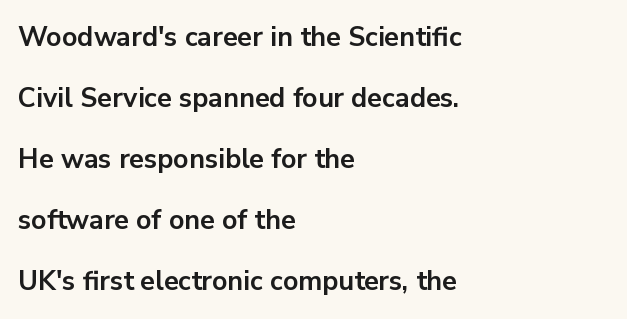
{"italic": "no", "bold": "yes", "underline": "no", "align": "left", "line_spacing": "loose", "line_spacing_ratio": 2.26, "letter_spacing": "normal", "letter_spacing_em": 0.0, "glyph_px": 27}
